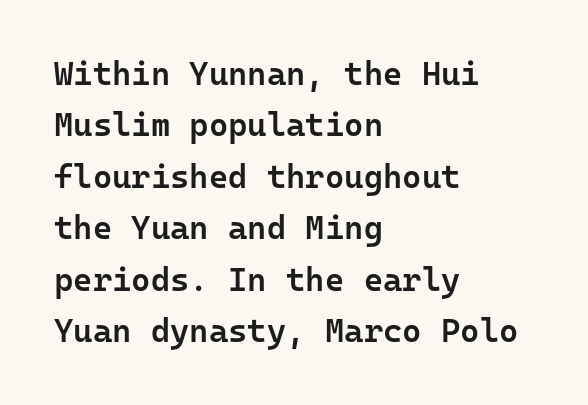
The image shows 33 px semibold sans-serif type, upright, monospaced; set left-aligned, normal line spacing (1.56x), normal letter spacing, not underlined; low stroke contrast and a medium x-height.
